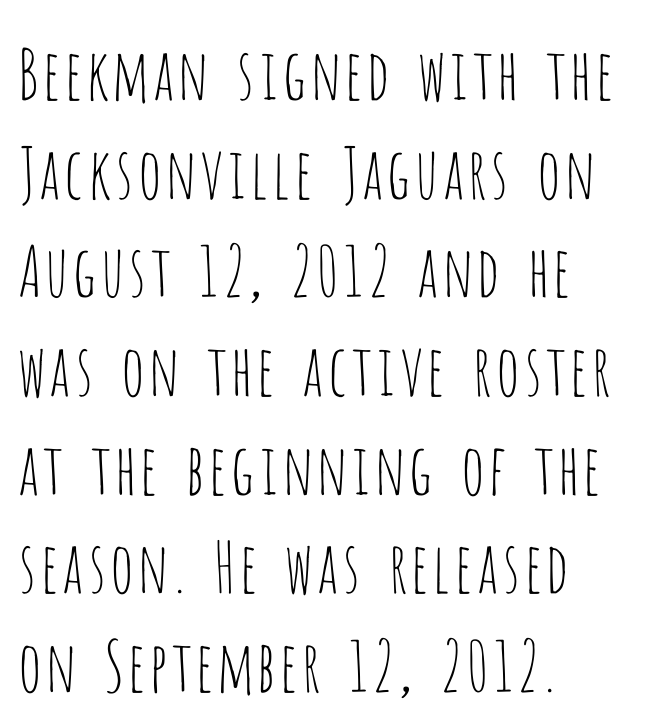
Q: Is the text bold? A: No.
Q: Is the text italic (slanted)? A: No, it is upright.
Q: Is the typeface a serif or a sans-serif typeface? A: Sans-serif.
Q: Is the text underlined? A: No.
Q: How is the paragraph aligned? A: Left-aligned.
Q: Is the spacing between letters normal or unusually wide? A: Normal.
Q: Is the spacing between lines tight, normal or loose? A: Normal.
Q: Width (condensed, normal, or wide)? A: Condensed.
Q: Stroke contrast? A: Low.
Q: x-height? A: Large.
Q: Monospaced? A: No.
